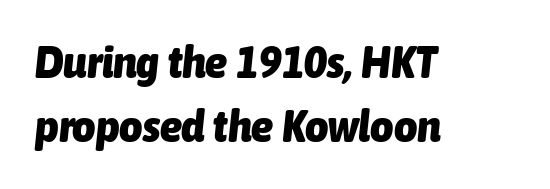
Q: Is the text bold? A: Yes.
Q: Is the text italic (slanted)? A: Yes, it leans right by about 6 degrees.
Q: Is the text underlined? A: No.
Q: How is the paragraph aligned? A: Left-aligned.
Q: Is the spacing between letters normal or unusually wide? A: Normal.
Q: Is the spacing between lines tight, normal or loose? A: Normal.
Q: Width (condensed, normal, or wide)? A: Condensed.
Q: Stroke contrast? A: Low.
Q: x-height? A: Medium.
Q: Monospaced? A: No.
